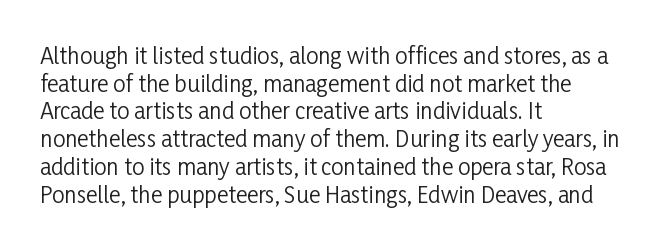
{"italic": "no", "bold": "no", "underline": "no", "align": "left", "line_spacing": "normal", "line_spacing_ratio": 1.26, "letter_spacing": "normal", "letter_spacing_em": 0.0, "glyph_px": 22}
